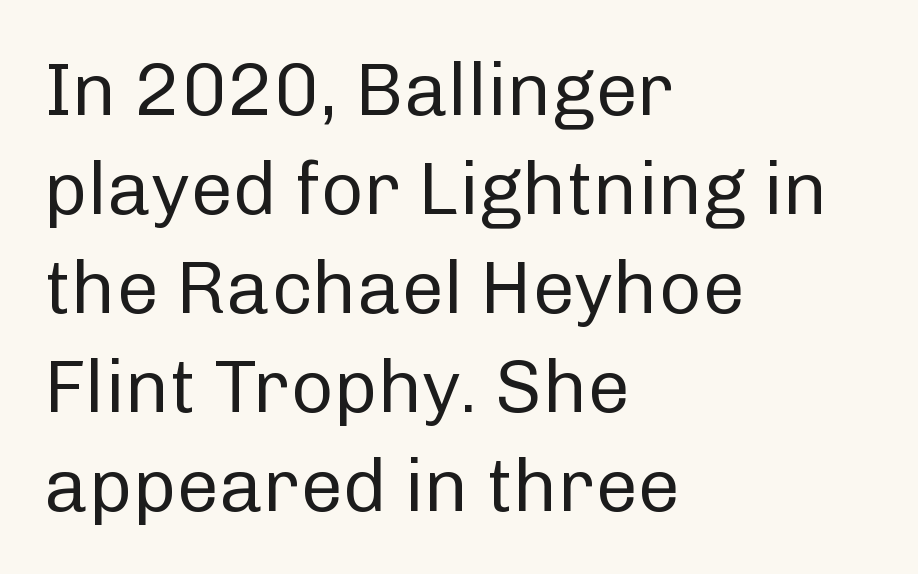
The image shows 75 px regular-weight sans-serif type, upright; set left-aligned, normal line spacing (1.32x), normal letter spacing, not underlined; low stroke contrast and a medium x-height.
